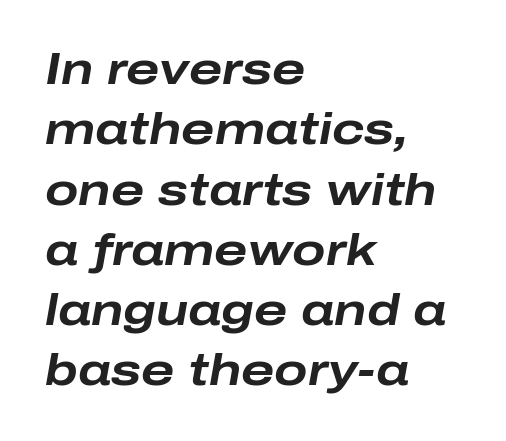
The horizontal fit of the characters is conventional and even. Just letters on the line, the space beneath them empty. Proportional: the letters do not fall into vertical columns. Heavy-handed strokes throughout: this text is bold. The passage shown stacks its lines at a standard gap. In terms of posture, this sample is oblique.
